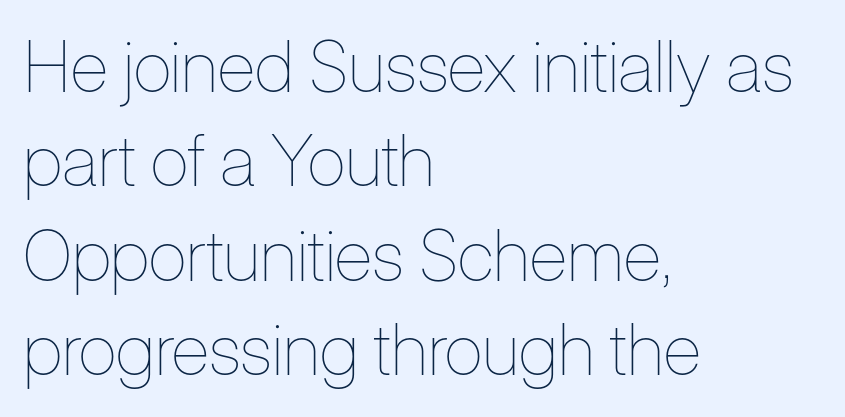
The image shows 71 px thin, condensed type, upright; set left-aligned, normal line spacing (1.33x), normal letter spacing, not underlined; low stroke contrast and a medium x-height.
